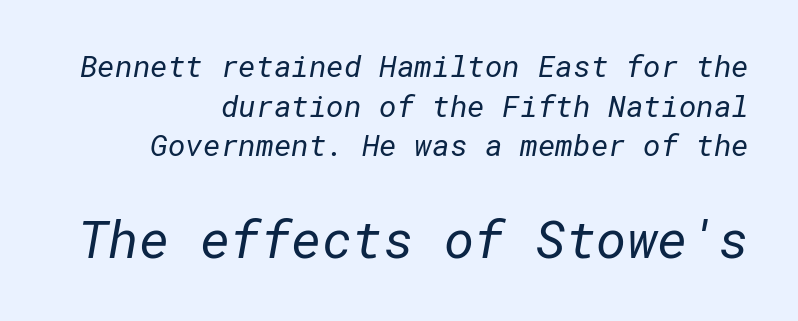
Q: Is the text bold? A: No.
Q: Is the typeface a serif or a sans-serif typeface? A: Sans-serif.
Q: Is the text underlined? A: No.
Q: How is the paragraph aligned? A: Right-aligned.
Q: Is the spacing between letters normal or unusually wide? A: Normal.
Q: Is the spacing between lines tight, normal or loose? A: Normal.
Q: Which block of text is set in a larger size, the first (top) or the second (bottom)? A: The second (bottom) one.
Q: Width (condensed, normal, or wide)? A: Normal.
Q: Stroke contrast? A: Low.
Q: x-height? A: Medium.
